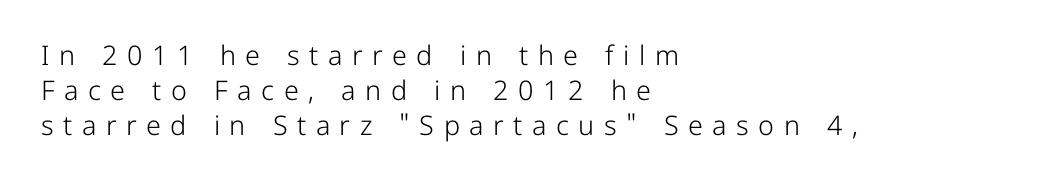
The strokes are not fattened; the text isn't bold. The string is rendered with underlining switched off. Compared with typical body copy, the letter spacing here is much looser. Casual observation: everything's shoved over to the left. The lines sit at an ordinary, default distance from one another.
